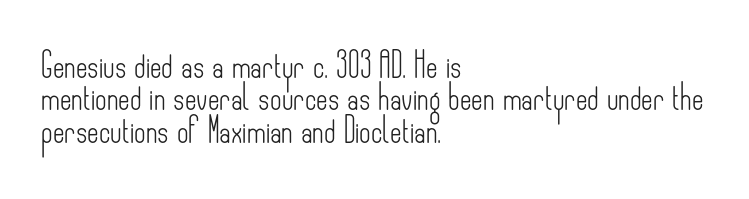
Q: Is the text bold? A: No.
Q: Is the text italic (slanted)? A: No, it is upright.
Q: Is the text underlined? A: No.
Q: How is the paragraph aligned? A: Left-aligned.
Q: Is the spacing between letters normal or unusually wide? A: Normal.
Q: Is the spacing between lines tight, normal or loose? A: Normal.
